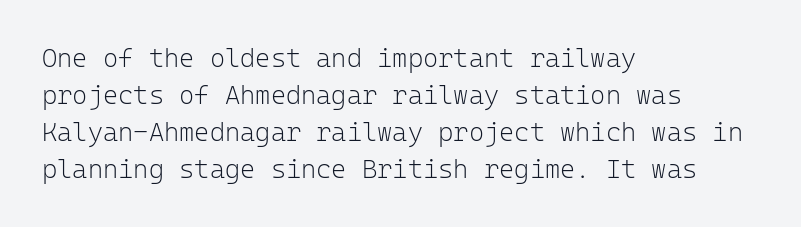
Rule under the text: the space is simply empty. The tracking reads as untouched default to a designer's eye. Compared with a typical body face, this is equally light or lighter still. A student would call this left alignment; a typographer would say flush left, rag right. The rows are spaced the way most documents space them.
